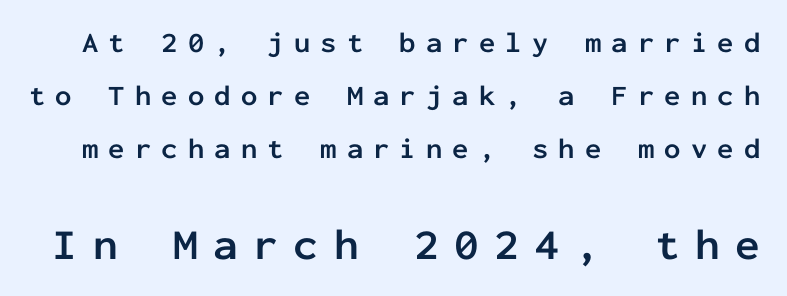
Is this a sans? Yes — the strokes have no serifs. I'd describe the lettering as bold — thick and assertive. Is this a fixed-width face? Yes — each glyph sits in an identical cell. Does extra space separate the letters? Yes, quite a lot of it. Each row of text sits above clean, open space. When letters stand straight like this, we call the style roman or upright.
